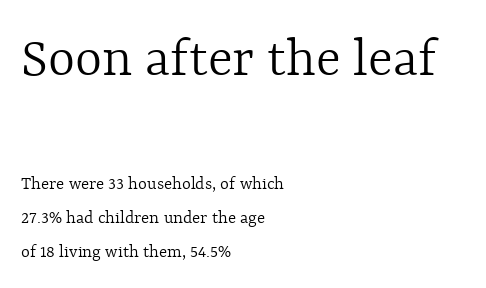
Q: Is the text bold? A: No.
Q: Is the text italic (slanted)? A: No, it is upright.
Q: Is the text underlined? A: No.
Q: How is the paragraph aligned? A: Left-aligned.
Q: Is the spacing between letters normal or unusually wide? A: Normal.
Q: Which block of text is set in a larger size, the first (top) or the second (bottom)? A: The first (top) one.
Q: Width (condensed, normal, or wide)? A: Normal.
Q: x-height? A: Medium.
Q: Monospaced? A: No.
